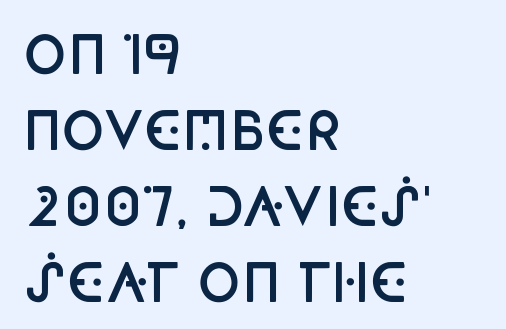
Q: Is the text bold? A: Semi-bold.
Q: Is the text italic (slanted)? A: No, it is upright.
Q: Is the typeface a serif or a sans-serif typeface? A: Sans-serif.
Q: Is the text underlined? A: No.
Q: How is the paragraph aligned? A: Left-aligned.
Q: Is the spacing between letters normal or unusually wide? A: Normal.
Q: Is the spacing between lines tight, normal or loose? A: Normal.
Q: Width (condensed, normal, or wide)? A: Condensed.
Q: Stroke contrast? A: Low.
Q: x-height? A: Large.
Q: Monospaced? A: No.
